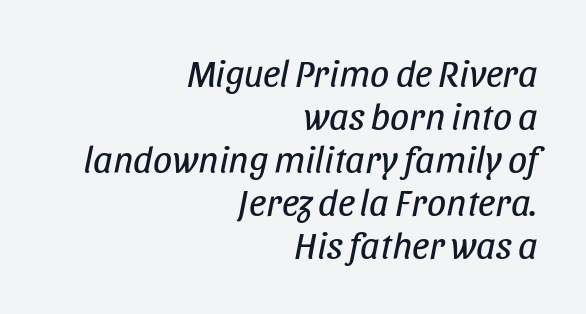
Q: Is the text bold? A: No.
Q: Is the text italic (slanted)? A: Yes, it leans right by about 11 degrees.
Q: Is the text underlined? A: No.
Q: How is the paragraph aligned? A: Right-aligned.
Q: Is the spacing between letters normal or unusually wide? A: Normal.
Q: Is the spacing between lines tight, normal or loose? A: Tight.
Q: Width (condensed, normal, or wide)? A: Condensed.
Q: Stroke contrast? A: Low.
Q: x-height? A: Large.
Q: Monospaced? A: No.
